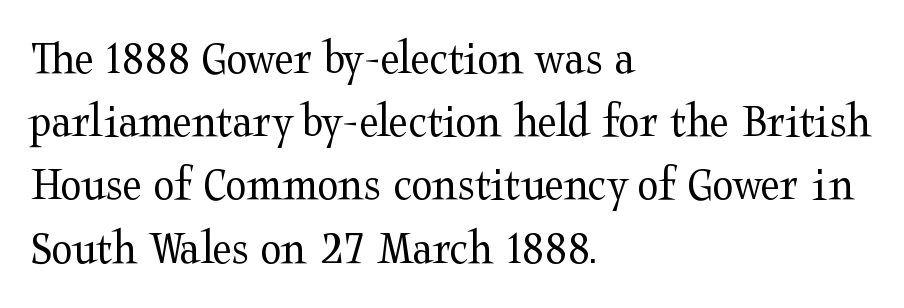
{"serif": "yes", "italic": "no", "bold": "no", "weight": "regular", "width": "wide", "stroke_contrast": "medium", "x_height": "medium", "monospaced": "no", "underline": "no", "align": "left", "line_spacing": "normal", "line_spacing_ratio": 1.29, "letter_spacing": "normal", "letter_spacing_em": 0.0, "glyph_px": 49}
